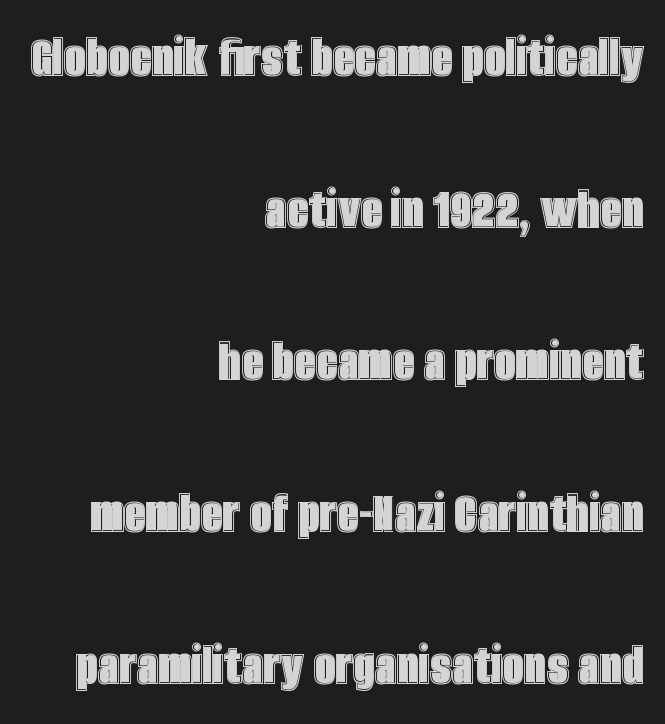
Q: Is the text italic (slanted)? A: No, it is upright.
Q: Is the text underlined? A: No.
Q: How is the paragraph aligned? A: Right-aligned.
Q: Is the spacing between letters normal or unusually wide? A: Normal.
Q: Is the spacing between lines tight, normal or loose? A: Loose.
Q: Width (condensed, normal, or wide)? A: Condensed.
Q: x-height? A: Large.
Q: Monospaced? A: No.
